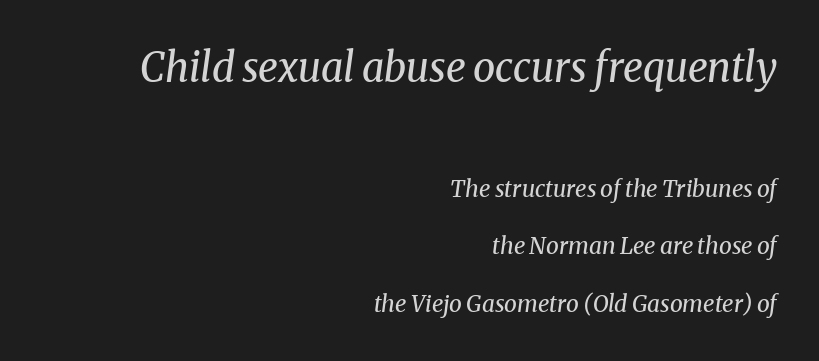
Q: Is the text bold? A: No.
Q: Is the text italic (slanted)? A: Yes, it leans right by about 8 degrees.
Q: Is the typeface a serif or a sans-serif typeface? A: Serif.
Q: Is the text underlined? A: No.
Q: How is the paragraph aligned? A: Right-aligned.
Q: Is the spacing between letters normal or unusually wide? A: Normal.
Q: Is the spacing between lines tight, normal or loose? A: Loose.
Q: Which block of text is set in a larger size, the first (top) or the second (bottom)? A: The first (top) one.
Q: Width (condensed, normal, or wide)? A: Normal.
Q: Stroke contrast? A: Medium.
Q: x-height? A: Medium.
Q: Monospaced? A: No.
